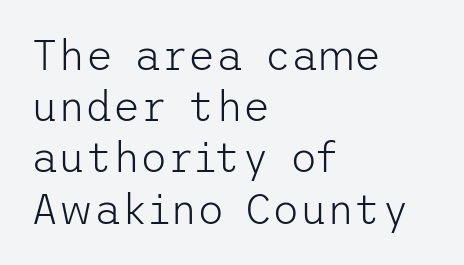
Compared with typical body copy, the letter spacing here is the same. Beneath every word, the page is bare. Is the type heavy? It reads as light-to-regular instead. Left-aligned paragraph, ragged on the right. The passage shown is typeset with a sans-serif family. Characters remain perfectly vertical along every line.
